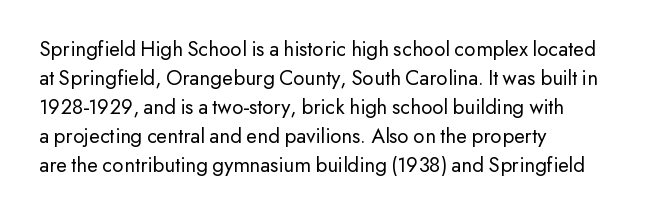
Tall strokes in this sample are plumb rather than angled. The passage shown has conventional tracking throughout. Every row of glyphs begins at an identical x-position on the left. A normal amount of white space separates one row of letters from the next. Type without underlining.
